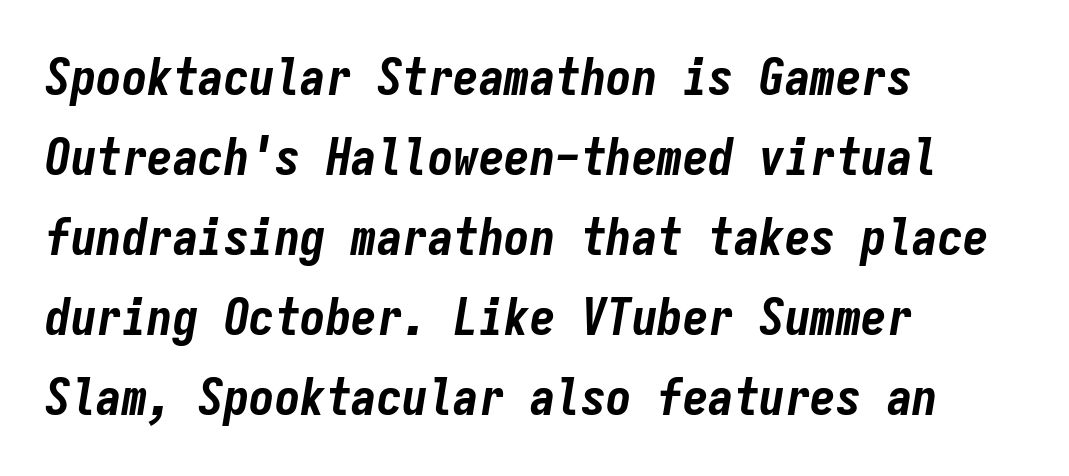
A classic flush-left, rag-right setting is used for this passage. The glyphs are unaccompanied by any horizontal stroke below them. Students, this is bold: see how much ink each stroke carries. Letter spacing: default.
